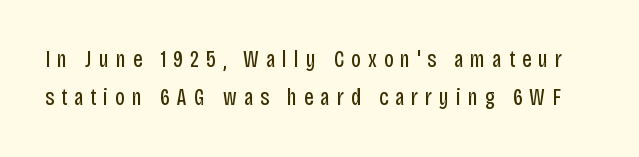
Do the letters lean? They stand straight. The type is letterspaced generously, with wide tracking. A light-to-regular cut is what we see here. If you measured baseline to baseline, you'd find a middling distance.
